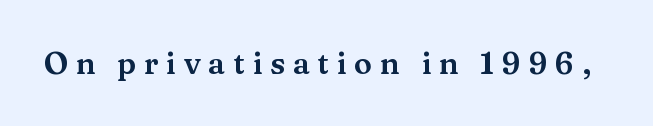
Q: Is the text italic (slanted)? A: No, it is upright.
Q: Is the typeface a serif or a sans-serif typeface? A: Serif.
Q: Is the text underlined? A: No.
Q: Is the spacing between letters normal or unusually wide? A: Unusually wide.
Q: Width (condensed, normal, or wide)? A: Wide.
Q: Stroke contrast? A: Medium.
Q: x-height? A: Medium.
Q: Monospaced? A: No.
